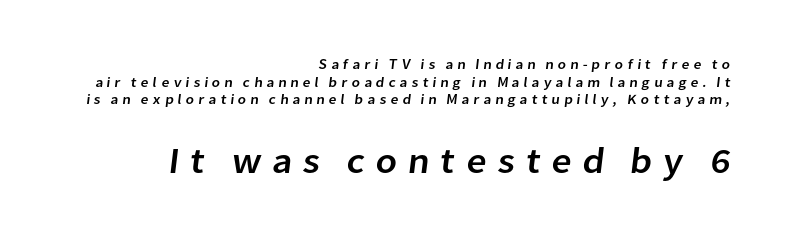
{"serif": "no", "width": "normal", "stroke_contrast": "low", "x_height": "medium", "monospaced": "no", "underline": "no", "align": "right", "line_spacing": "normal", "line_spacing_ratio": 1.26, "letter_spacing": "wide", "letter_spacing_em": 0.27, "larger_block": "second", "size_ratio": 2.57, "glyph_px": 36}
